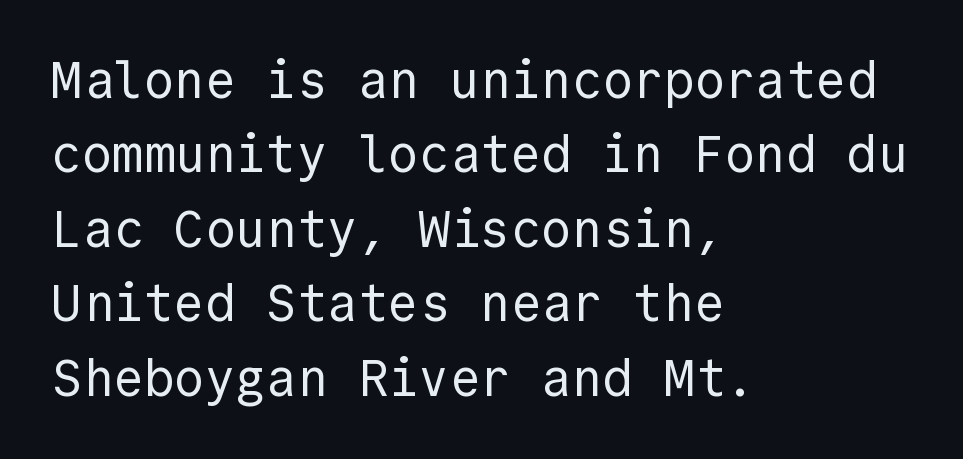
The image shows 51 px regular-weight sans-serif type, upright, monospaced; set left-aligned, normal line spacing (1.46x), normal letter spacing, not underlined; a medium x-height.
